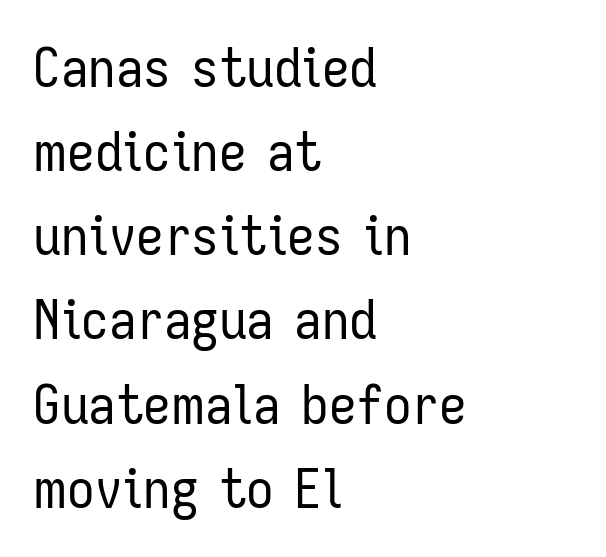
The image shows 55 px regular-weight, condensed sans-serif type, upright; set left-aligned, normal line spacing (1.53x), normal letter spacing, not underlined; low stroke contrast and a medium x-height.
